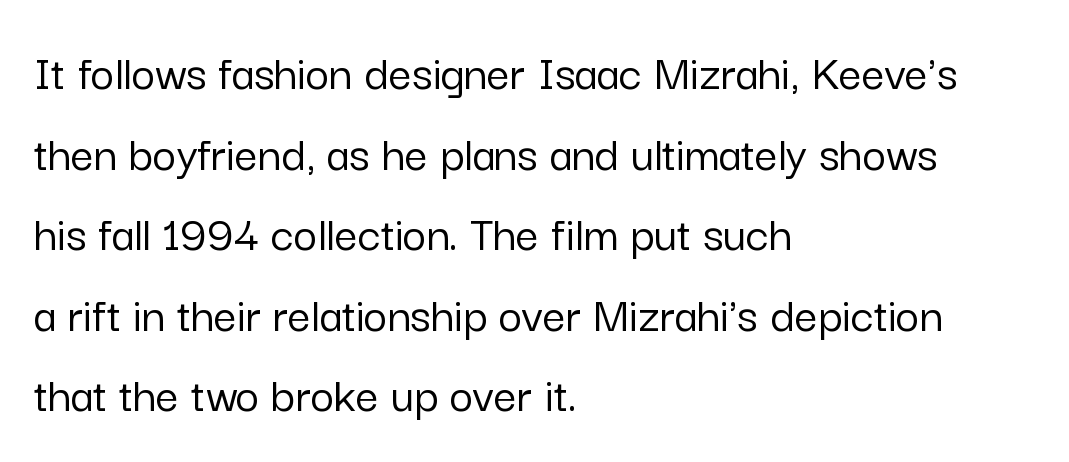
The designer left line spacing at the default. This sample has the flowing, uneven cadence of proportional lettering. Standard letterfit; no display-style spreading of the glyphs. This is the regular roman posture of the typeface.
